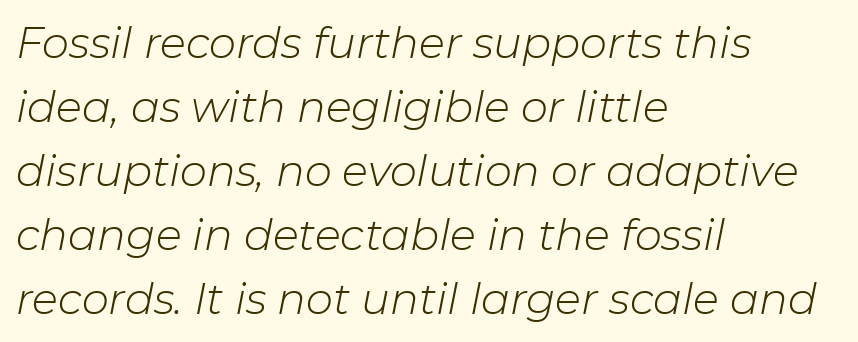
The strip under each line holds only bare page. The typesetter chose a ragged-right arrangement here. No chunkiness to these letters — they're not bold. Looking at the ascenders, they clearly lean.
